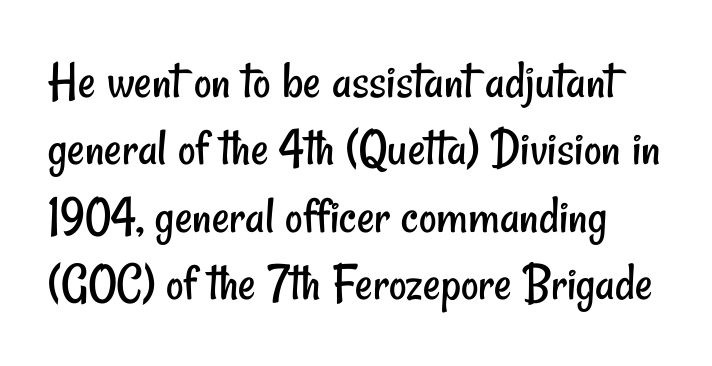
{"serif": "no", "bold": "no", "weight": "regular", "width": "condensed", "stroke_contrast": "low", "x_height": "small", "monospaced": "no", "underline": "no", "line_spacing": "normal", "line_spacing_ratio": 1.25, "letter_spacing": "normal", "letter_spacing_em": 0.0, "glyph_px": 54}
